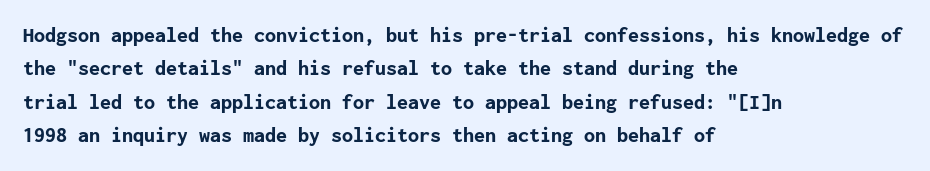
The strip under each line holds only bare page. Between one letter and the next there's only the usual sliver of space. Is there any slant? The stems are plumb. Plenty of ink on the page — the face is bold. Leading matches the norm, producing a regular column.
